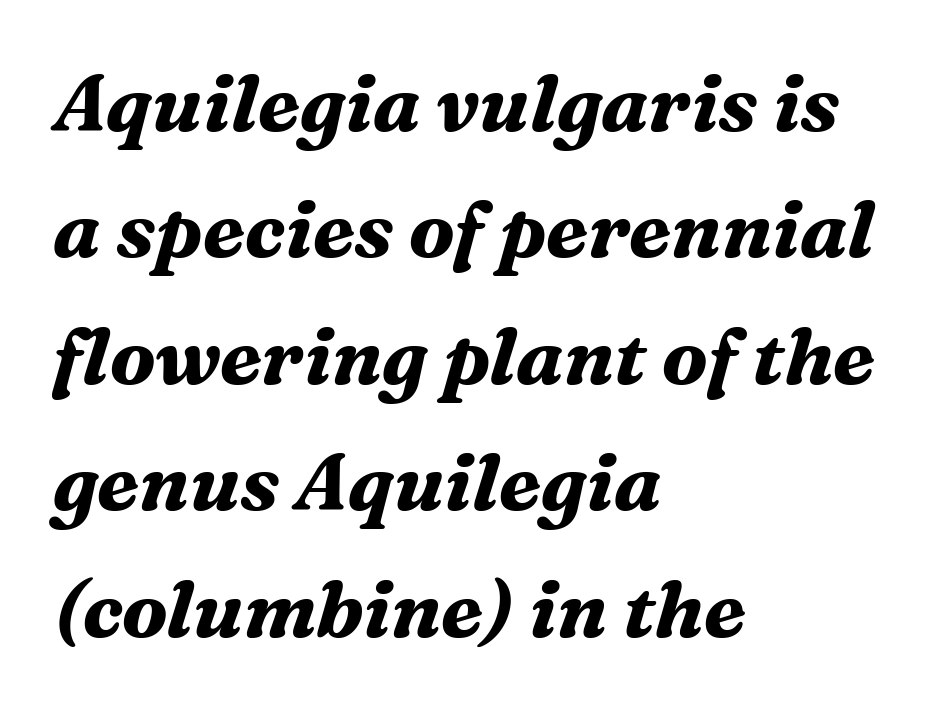
Q: Is the text bold? A: Yes.
Q: Is the text italic (slanted)? A: Yes, it leans right by about 16 degrees.
Q: Is the typeface a serif or a sans-serif typeface? A: Serif.
Q: Is the text underlined? A: No.
Q: How is the paragraph aligned? A: Left-aligned.
Q: Is the spacing between letters normal or unusually wide? A: Normal.
Q: Is the spacing between lines tight, normal or loose? A: Normal.
Q: Width (condensed, normal, or wide)? A: Normal.
Q: Stroke contrast? A: Medium.
Q: x-height? A: Medium.
Q: Monospaced? A: No.
